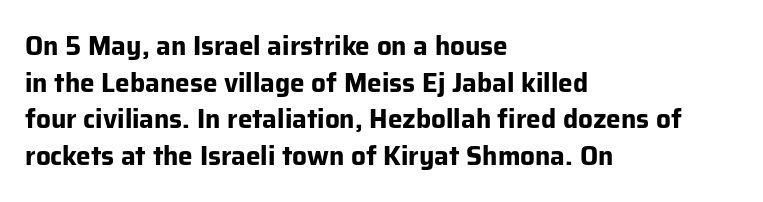
Q: Is the text bold? A: Yes.
Q: Is the text italic (slanted)? A: No, it is upright.
Q: Is the text underlined? A: No.
Q: How is the paragraph aligned? A: Left-aligned.
Q: Is the spacing between letters normal or unusually wide? A: Normal.
Q: Is the spacing between lines tight, normal or loose? A: Normal.
